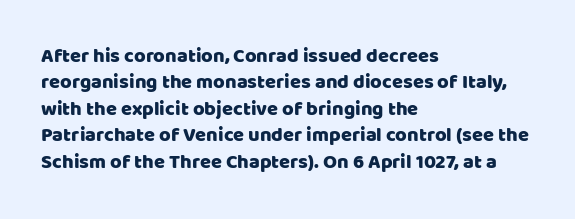
The image shows 20 px text type, upright; set left-aligned, normal line spacing (1.32x), normal letter spacing, not underlined.
